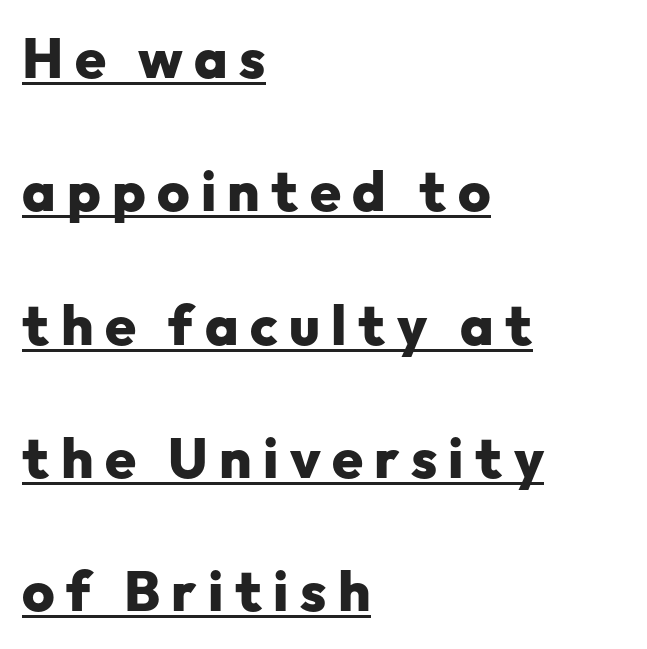
{"serif": "no", "italic": "no", "bold": "yes", "weight": "heavy", "width": "normal", "stroke_contrast": "low", "x_height": "medium", "monospaced": "no", "underline": "yes", "align": "left", "line_spacing": "loose", "line_spacing_ratio": 2.38, "letter_spacing": "wide", "letter_spacing_em": 0.2, "glyph_px": 56}
